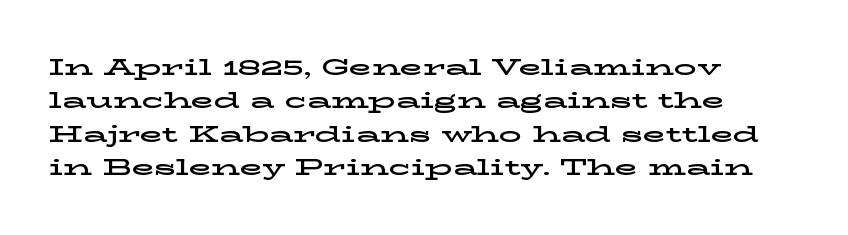
The rendering uses a moderate line-height, typical for paragraphs. These lines were composed using upright roman letters. The gaps between neighbouring characters are ordinary and unremarkable. Has an underline been added? It has not. Line starts are locked; line ends wander.
